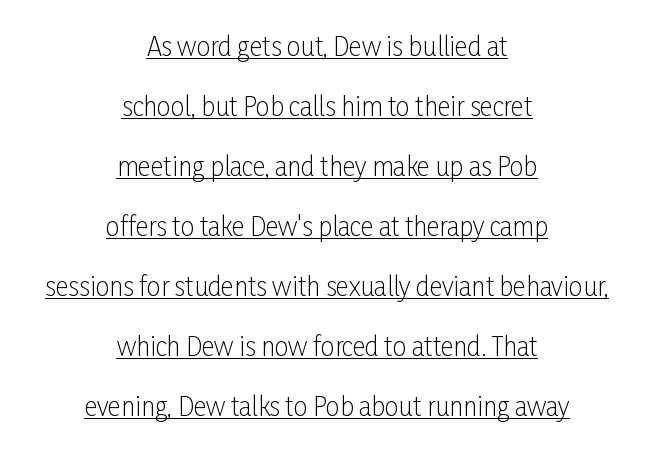
Q: Is the text bold? A: No.
Q: Is the text italic (slanted)? A: No, it is upright.
Q: Is the text underlined? A: Yes.
Q: How is the paragraph aligned? A: Centered.
Q: Is the spacing between letters normal or unusually wide? A: Normal.
Q: Is the spacing between lines tight, normal or loose? A: Loose.
